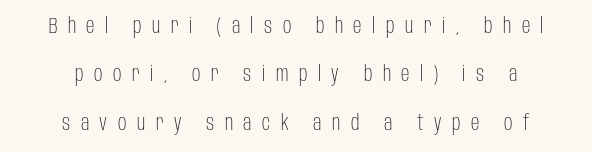
{"italic": "no", "bold": "no", "underline": "no", "align": "center", "line_spacing": "loose", "line_spacing_ratio": 2.3, "letter_spacing": "wide", "letter_spacing_em": 0.5, "glyph_px": 21}
